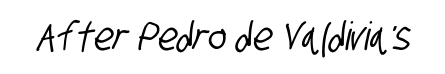
{"serif": "no", "width": "condensed", "stroke_contrast": "low", "x_height": "large", "monospaced": "no", "underline": "no", "letter_spacing": "normal", "letter_spacing_em": 0.0, "glyph_px": 39}
